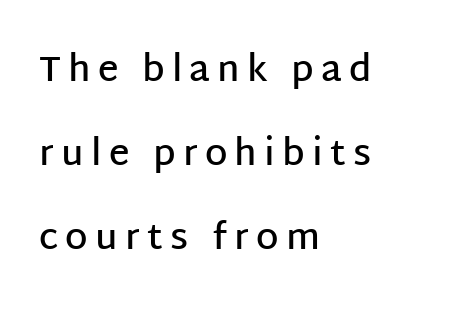
Q: Is the text bold? A: Semi-bold.
Q: Is the text italic (slanted)? A: No, it is upright.
Q: Is the typeface a serif or a sans-serif typeface? A: Sans-serif.
Q: Is the text underlined? A: No.
Q: How is the paragraph aligned? A: Left-aligned.
Q: Is the spacing between letters normal or unusually wide? A: Unusually wide.
Q: Is the spacing between lines tight, normal or loose? A: Loose.
Q: Width (condensed, normal, or wide)? A: Normal.
Q: Stroke contrast? A: Low.
Q: x-height? A: Large.
Q: Monospaced? A: No.
